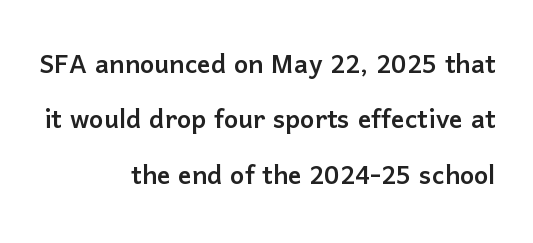
{"serif": "no", "italic": "no", "width": "normal", "stroke_contrast": "low", "x_height": "medium", "monospaced": "no", "underline": "no", "align": "right", "line_spacing": "normal", "line_spacing_ratio": 1.63, "letter_spacing": "normal", "letter_spacing_em": 0.0, "glyph_px": 34}
